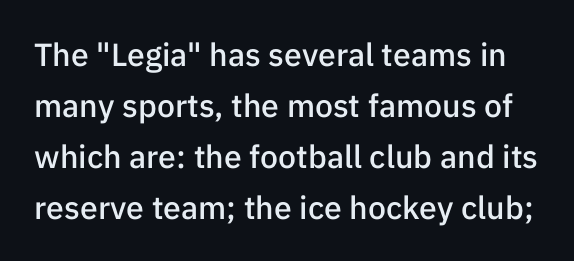
{"serif": "no", "italic": "no", "bold": "semi", "weight": "semibold", "width": "normal", "stroke_contrast": "low", "x_height": "medium", "monospaced": "no", "underline": "no", "line_spacing": "normal", "line_spacing_ratio": 1.59, "letter_spacing": "normal", "letter_spacing_em": 0.0, "glyph_px": 32}
